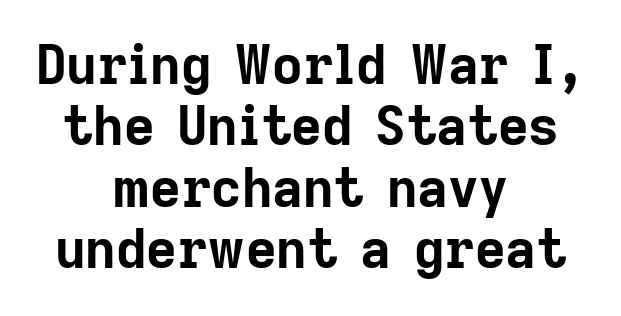
{"serif": "no", "italic": "no", "bold": "yes", "weight": "bold", "width": "normal", "stroke_contrast": "low", "x_height": "medium", "monospaced": "no", "underline": "no", "align": "center", "line_spacing_ratio": 1.16, "letter_spacing": "normal", "letter_spacing_em": 0.0, "glyph_px": 53}
